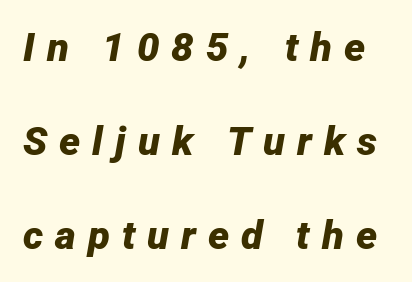
Thick stems and heavy bowls — unmistakably bold. There's an unmistakable incline to the writing here. The letterforms stand isolated, each surrounded by extra space. Spacing verdict: proportional, widths tailored to each character.
